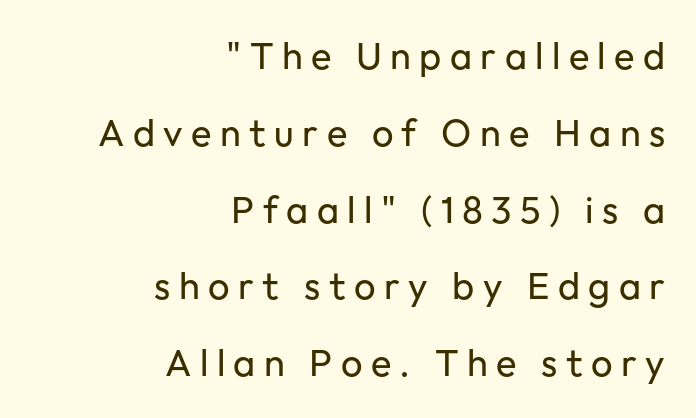
Q: Is the text bold? A: No.
Q: Is the text italic (slanted)? A: No, it is upright.
Q: Is the typeface a serif or a sans-serif typeface? A: Sans-serif.
Q: Is the text underlined? A: No.
Q: How is the paragraph aligned? A: Right-aligned.
Q: Is the spacing between letters normal or unusually wide? A: Unusually wide.
Q: Is the spacing between lines tight, normal or loose? A: Loose.
Q: Width (condensed, normal, or wide)? A: Normal.
Q: Stroke contrast? A: Low.
Q: x-height? A: Medium.
Q: Monospaced? A: No.
